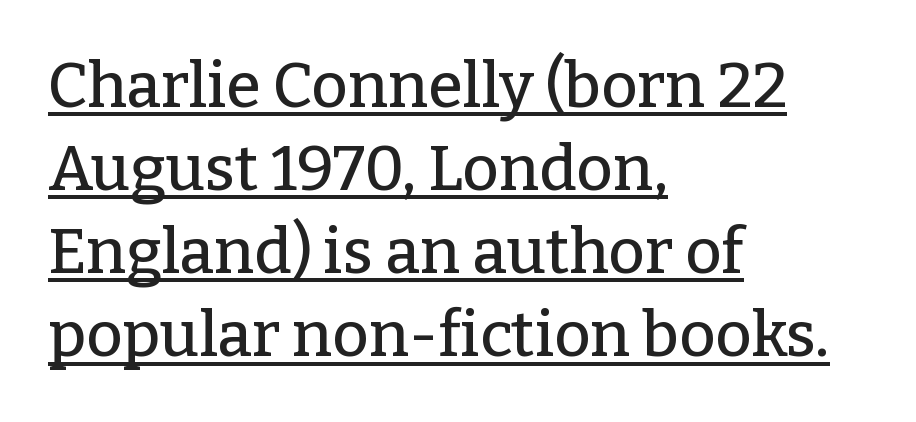
The image shows 63 px serif type, upright; set left-aligned, normal line spacing (1.32x), normal letter spacing, underlined; low stroke contrast and a medium x-height.
